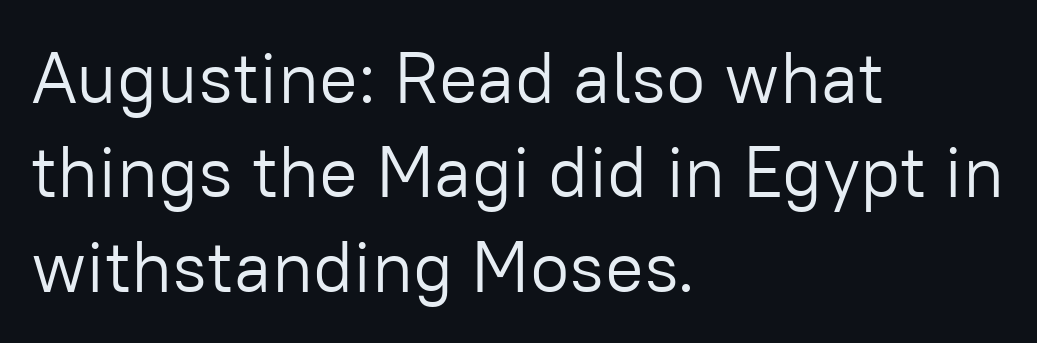
Q: Is the text bold? A: No.
Q: Is the text italic (slanted)? A: No, it is upright.
Q: Is the typeface a serif or a sans-serif typeface? A: Sans-serif.
Q: Is the text underlined? A: No.
Q: How is the paragraph aligned? A: Left-aligned.
Q: Is the spacing between letters normal or unusually wide? A: Normal.
Q: Is the spacing between lines tight, normal or loose? A: Normal.
Q: Width (condensed, normal, or wide)? A: Normal.
Q: Stroke contrast? A: Low.
Q: x-height? A: Medium.
Q: Monospaced? A: No.
